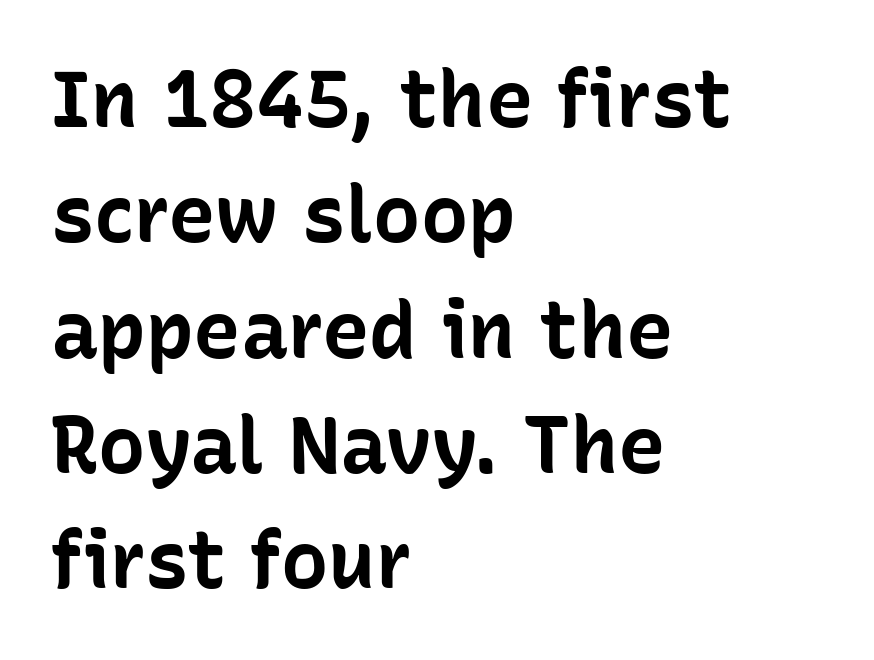
Grotesque or geometric, the face here clearly has no serifs. The area under the type is left untouched. Caption: standard tracking, unaltered. These lines stack with their left ends in a neat column. The glyphs have the mass of a bold cut. Spacing verdict: proportional, widths tailored to each character.
